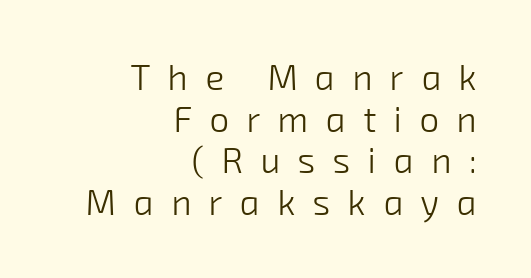
Q: Is the text bold? A: No.
Q: Is the typeface a serif or a sans-serif typeface? A: Sans-serif.
Q: Is the text underlined? A: No.
Q: How is the paragraph aligned? A: Right-aligned.
Q: Is the spacing between letters normal or unusually wide? A: Unusually wide.
Q: Width (condensed, normal, or wide)? A: Normal.
Q: Stroke contrast? A: Low.
Q: x-height? A: Medium.
Q: Monospaced? A: No.
